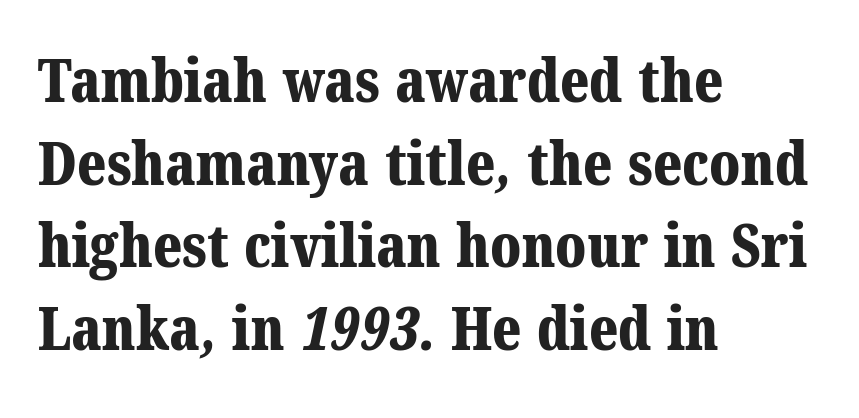
These lines keep a tight, regular rhythm from letter to letter. Strokes here are thick enough to call this a true bold. The paragraph shown leans on its left margin. Note the varied advance widths — an 'i' is clearly narrower than an 'm'.
